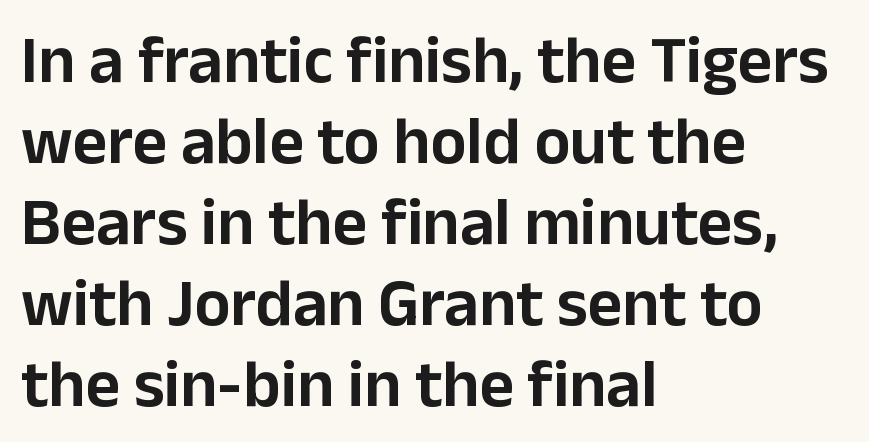
The image shows 67 px sans-serif type, upright; set left-aligned, line spacing 1.21x, normal letter spacing, not underlined; low stroke contrast and a medium x-height.
